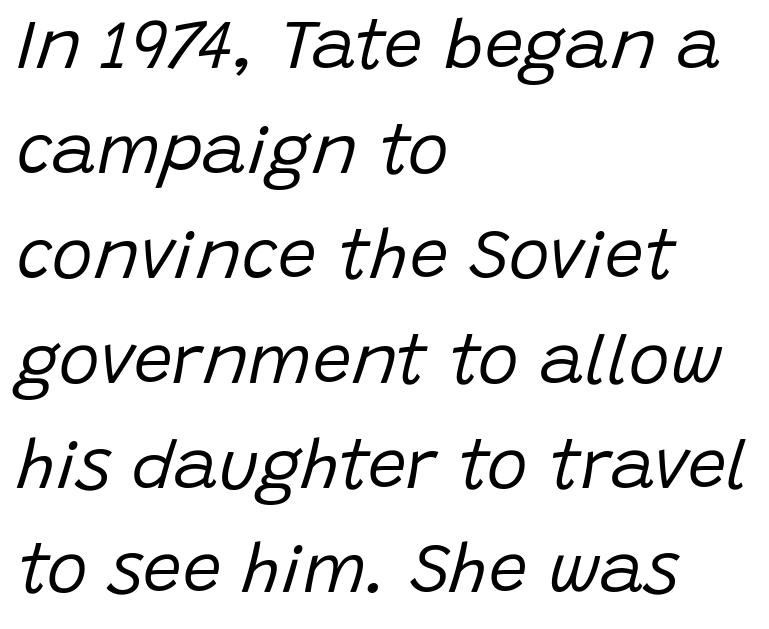
The specimen reads as italic at a glance. Which margin do the lines hug? The left one — the right edge is uneven. Compared with typical body copy, the letter spacing here is the same. Do the characters align in a grid? No, the font is proportional. The vertical gap from one line to the next is medium. Clear beneath every line of the passage.
